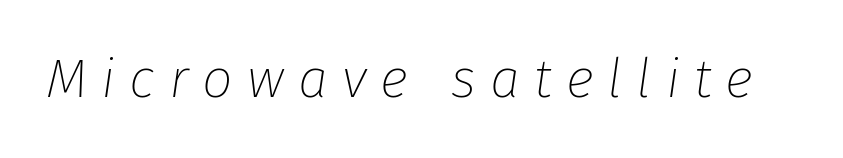
{"italic": "yes", "lean": "right", "slant_degrees": 8, "bold": "no", "weight": "thin", "width": "normal", "stroke_contrast": "low", "x_height": "medium", "monospaced": "no", "underline": "no", "letter_spacing": "wide", "letter_spacing_em": 0.26, "glyph_px": 54}
